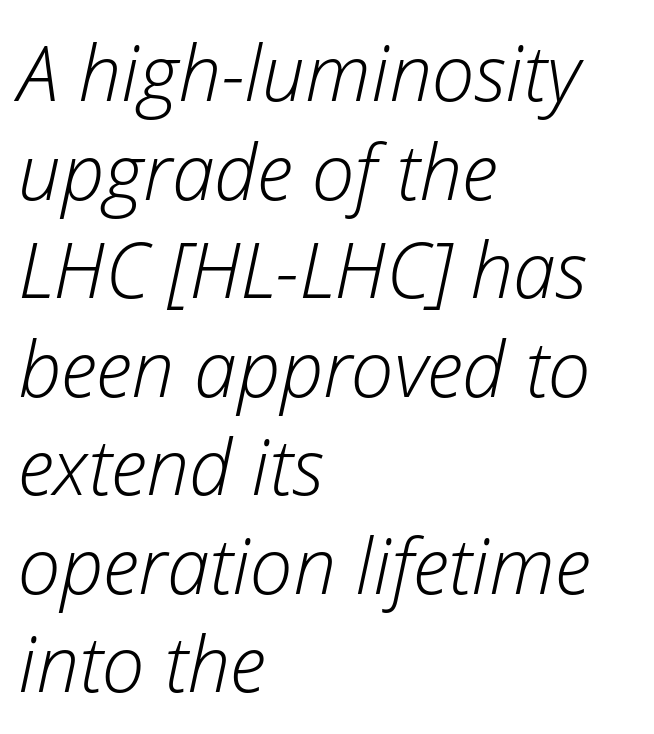
Q: Is the text bold? A: No.
Q: Is the text italic (slanted)? A: Yes, it leans right by about 12 degrees.
Q: Is the text underlined? A: No.
Q: How is the paragraph aligned? A: Left-aligned.
Q: Is the spacing between letters normal or unusually wide? A: Normal.
Q: Is the spacing between lines tight, normal or loose? A: Normal.
Q: Width (condensed, normal, or wide)? A: Normal.
Q: Stroke contrast? A: Low.
Q: x-height? A: Medium.
Q: Monospaced? A: No.
